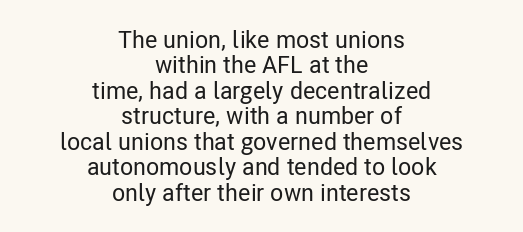
{"italic": "no", "underline": "no", "align": "center", "line_spacing": "tight", "line_spacing_ratio": 1.06, "letter_spacing": "normal", "letter_spacing_em": 0.0, "glyph_px": 24}
